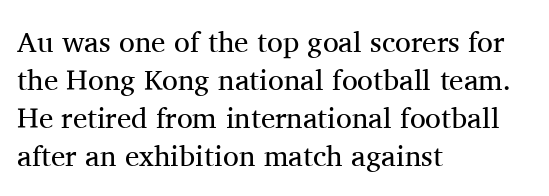
The letters advance in unequal steps, a hallmark of proportional type. This rendering leaves character spacing at its baseline value. Compared with typical paragraphs, the rows here are spaced about the same. Which margin do the lines hug? The left one — the right edge is uneven. To sum up the face: it has serifs.
